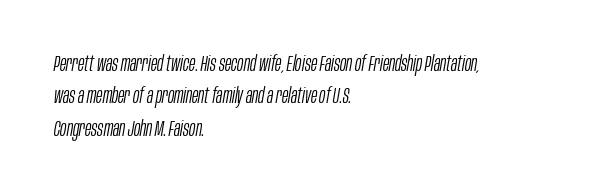
Q: Is the text bold? A: No.
Q: Is the text italic (slanted)? A: Yes, it leans right by about 10 degrees.
Q: Is the text underlined? A: No.
Q: How is the paragraph aligned? A: Left-aligned.
Q: Is the spacing between letters normal or unusually wide? A: Normal.
Q: Is the spacing between lines tight, normal or loose? A: Normal.
